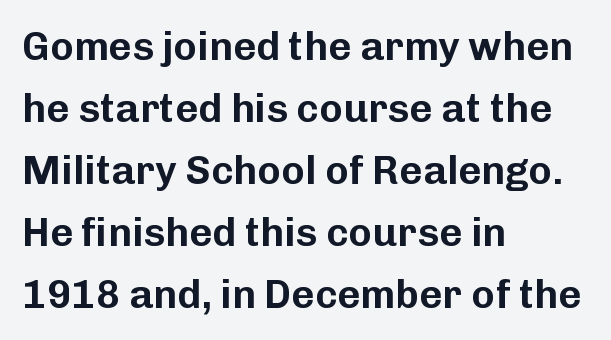
{"serif": "no", "italic": "no", "width": "normal", "stroke_contrast": "low", "x_height": "medium", "monospaced": "no", "underline": "no", "align": "left", "line_spacing": "normal", "line_spacing_ratio": 1.55, "letter_spacing": "normal", "letter_spacing_em": 0.0, "glyph_px": 40}
